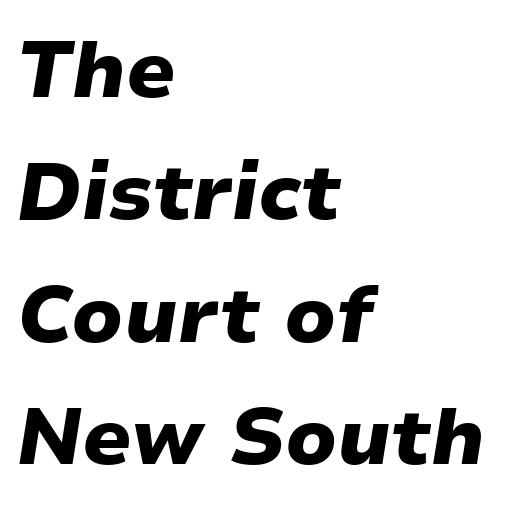
Q: Is the text bold? A: Yes.
Q: Is the text italic (slanted)? A: Yes, it leans right by about 9 degrees.
Q: Is the text underlined? A: No.
Q: How is the paragraph aligned? A: Left-aligned.
Q: Is the spacing between letters normal or unusually wide? A: Normal.
Q: Is the spacing between lines tight, normal or loose? A: Normal.
Q: Width (condensed, normal, or wide)? A: Normal.
Q: Stroke contrast? A: Low.
Q: x-height? A: Medium.
Q: Monospaced? A: No.
